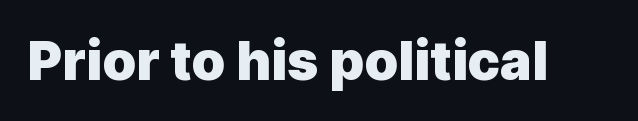
Regarding serifs, this sample does without them. The letters stand upright; this is a roman face. Note the varied advance widths — an 'i' is clearly narrower than an 'm'. The specimen omits any rule beneath the text block's lines. The rendering uses a bold face; every stroke is thick and dark. Standard letterfit; no display-style spreading of the glyphs.
